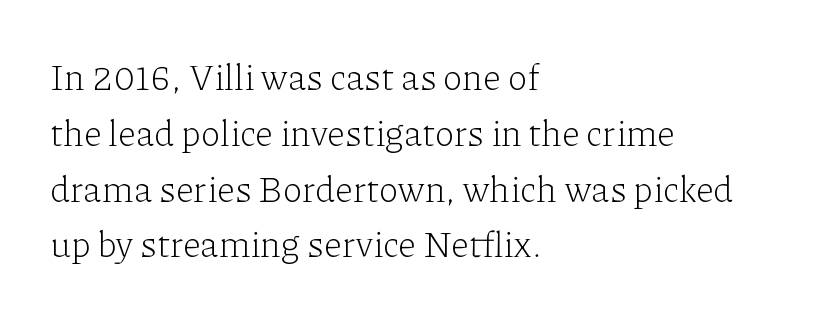
Q: Is the text bold? A: No.
Q: Is the text italic (slanted)? A: No, it is upright.
Q: Is the typeface a serif or a sans-serif typeface? A: Serif.
Q: Is the text underlined? A: No.
Q: How is the paragraph aligned? A: Left-aligned.
Q: Is the spacing between letters normal or unusually wide? A: Normal.
Q: Is the spacing between lines tight, normal or loose? A: Normal.
Q: Width (condensed, normal, or wide)? A: Normal.
Q: Stroke contrast? A: Low.
Q: x-height? A: Medium.
Q: Monospaced? A: No.
